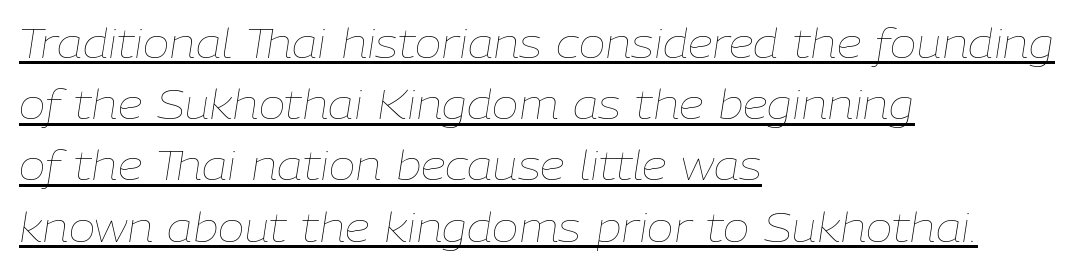
The image shows 40 px thin type, italic (leaning right); set left-aligned, normal line spacing (1.53x), normal letter spacing, underlined; low stroke contrast and a medium x-height.
